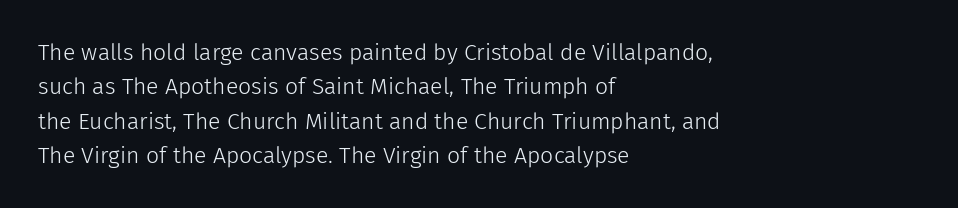
The image shows 23 px text type, upright; set left-aligned, normal line spacing (1.49x), normal letter spacing, not underlined.
